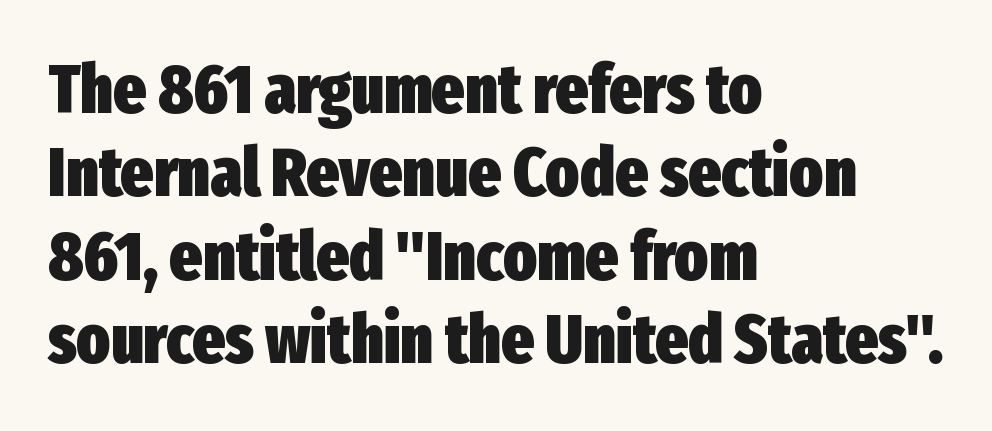
Q: Is the text bold? A: Yes.
Q: Is the text italic (slanted)? A: No, it is upright.
Q: Is the typeface a serif or a sans-serif typeface? A: Sans-serif.
Q: Is the text underlined? A: No.
Q: How is the paragraph aligned? A: Left-aligned.
Q: Is the spacing between letters normal or unusually wide? A: Normal.
Q: Width (condensed, normal, or wide)? A: Condensed.
Q: Stroke contrast? A: Low.
Q: x-height? A: Medium.
Q: Monospaced? A: No.
